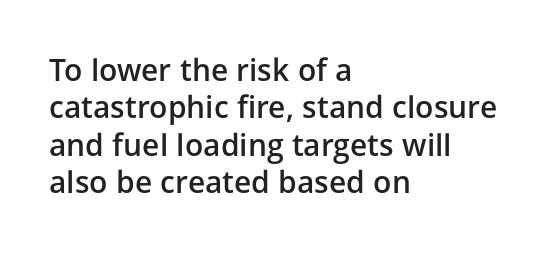
The image shows 30 px semibold sans-serif type, upright; set left-aligned, normal line spacing (1.25x), normal letter spacing, not underlined; low stroke contrast and a medium x-height.
